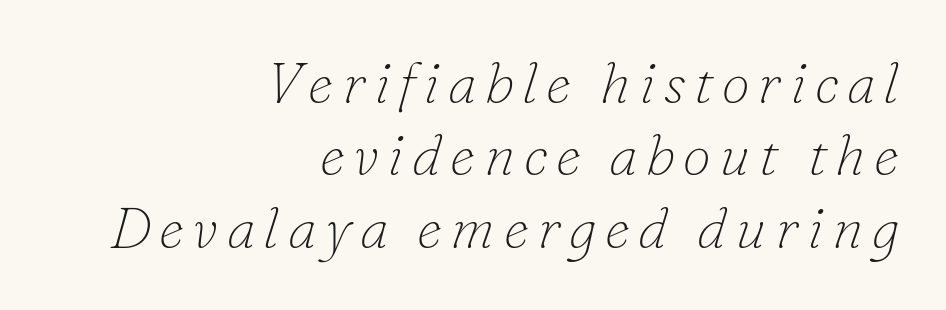
Q: Is the text bold? A: No.
Q: Is the text italic (slanted)? A: Yes, it leans right by about 16 degrees.
Q: Is the typeface a serif or a sans-serif typeface? A: Serif.
Q: Is the text underlined? A: No.
Q: How is the paragraph aligned? A: Right-aligned.
Q: Is the spacing between lines tight, normal or loose? A: Normal.
Q: Width (condensed, normal, or wide)? A: Normal.
Q: Stroke contrast? A: Low.
Q: x-height? A: Small.
Q: Monospaced? A: No.
